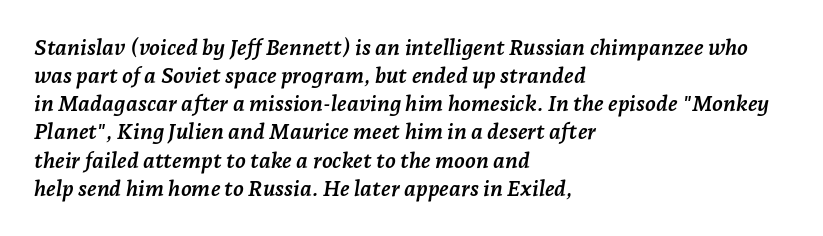
Q: Is the text bold? A: Yes.
Q: Is the text italic (slanted)? A: Yes, it leans right by about 7 degrees.
Q: Is the text underlined? A: No.
Q: How is the paragraph aligned? A: Left-aligned.
Q: Is the spacing between letters normal or unusually wide? A: Normal.
Q: Is the spacing between lines tight, normal or loose? A: Normal.
